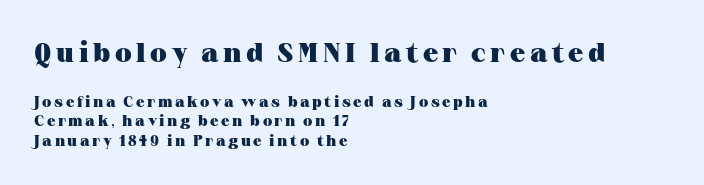
{"italic": "no", "bold": "yes", "underline": "no", "align": "left", "line_spacing": "normal", "line_spacing_ratio": 1.3, "larger_block": "first", "size_ratio": 1.8, "glyph_px": 27}
